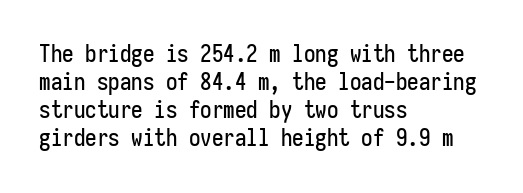
Look at the tracking — it's just the regular setting, nothing added. Caption: multi-line text, flush left, ragged right. Notice how the stems are strictly vertical — no italics here. A clean baseline with only descenders dipping below it.
